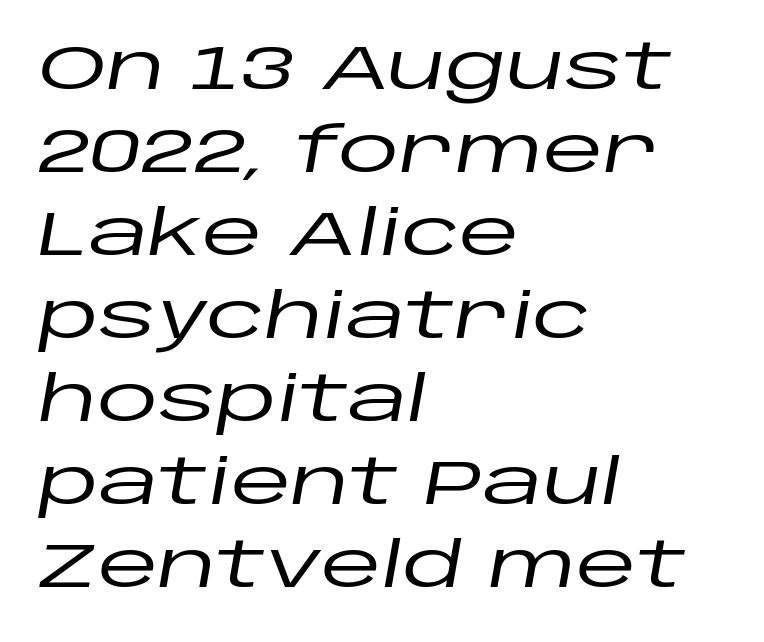
{"italic": "yes", "lean": "right", "slant_degrees": 10, "width": "wide", "stroke_contrast": "low", "x_height": "large", "monospaced": "no", "underline": "no", "align": "left", "line_spacing": "normal", "line_spacing_ratio": 1.34, "letter_spacing": "normal", "letter_spacing_em": 0.0, "glyph_px": 62}
